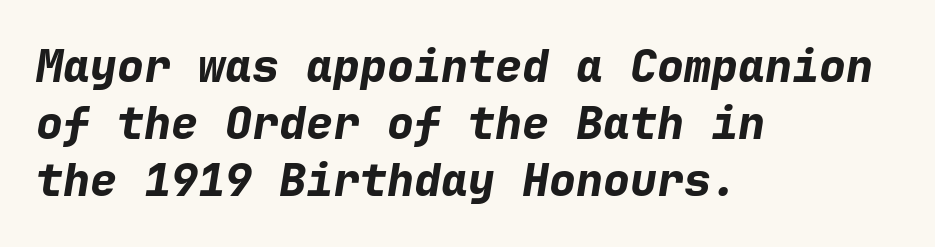
These lines are set flush left with a ragged right edge. Set as a true bold cut, around the 700 mark. Check under the words: just untouched page. The whole block is typeset with a tilt. Successive baselines arrive at the customary interval. The passage shown is typed in a monospace face where columns stay perfectly aligned.
